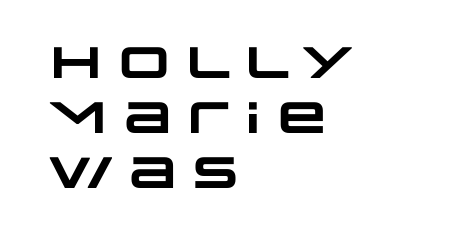
{"serif": "no", "bold": "yes", "weight": "heavy", "width": "wide", "stroke_contrast": "low", "x_height": "large", "monospaced": "no", "underline": "no", "align": "left", "line_spacing": "normal", "line_spacing_ratio": 1.25, "letter_spacing": "normal", "letter_spacing_em": 0.0, "glyph_px": 44}
